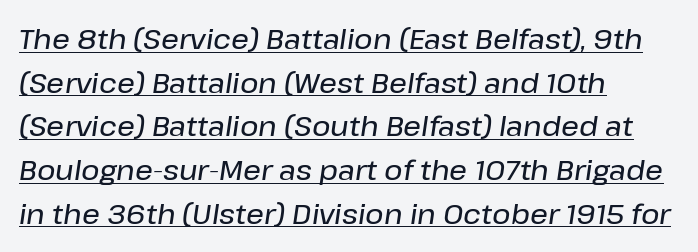
Q: Is the text italic (slanted)? A: Yes, it leans right by about 8 degrees.
Q: Is the text underlined? A: Yes.
Q: How is the paragraph aligned? A: Left-aligned.
Q: Is the spacing between letters normal or unusually wide? A: Normal.
Q: Is the spacing between lines tight, normal or loose? A: Normal.
Q: Width (condensed, normal, or wide)? A: Normal.
Q: Stroke contrast? A: Low.
Q: x-height? A: Medium.
Q: Monospaced? A: No.
